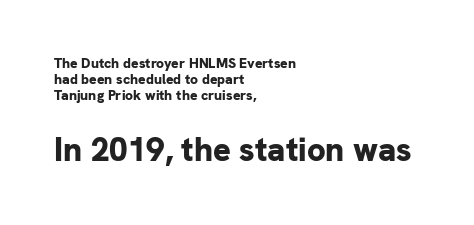
{"serif": "no", "italic": "no", "bold": "yes", "weight": "bold", "width": "normal", "stroke_contrast": "low", "x_height": "medium", "monospaced": "no", "underline": "no", "align": "left", "line_spacing": "tight", "line_spacing_ratio": 1.13, "letter_spacing": "normal", "letter_spacing_em": 0.0, "larger_block": "second", "size_ratio": 2.36, "glyph_px": 33}
